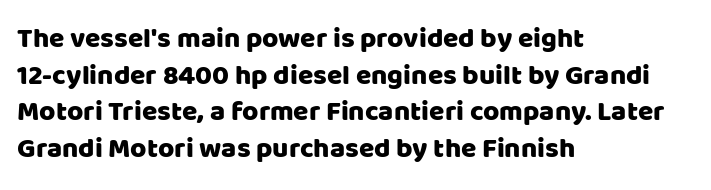
{"serif": "no", "italic": "no", "width": "normal", "stroke_contrast": "low", "x_height": "large", "monospaced": "no", "underline": "no", "align": "left", "line_spacing": "normal", "line_spacing_ratio": 1.31, "letter_spacing": "normal", "letter_spacing_em": 0.0, "glyph_px": 28}
